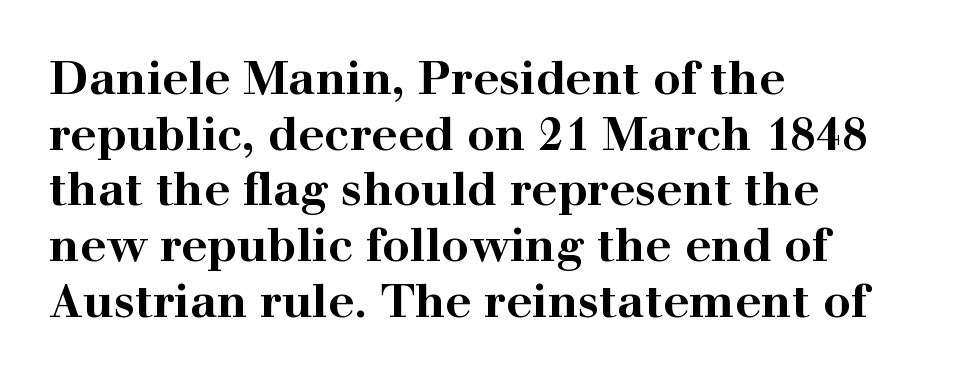
Q: Is the text bold? A: Yes.
Q: Is the text italic (slanted)? A: No, it is upright.
Q: Is the typeface a serif or a sans-serif typeface? A: Serif.
Q: Is the text underlined? A: No.
Q: How is the paragraph aligned? A: Left-aligned.
Q: Is the spacing between letters normal or unusually wide? A: Normal.
Q: Width (condensed, normal, or wide)? A: Wide.
Q: Stroke contrast? A: High.
Q: x-height? A: Medium.
Q: Monospaced? A: No.
